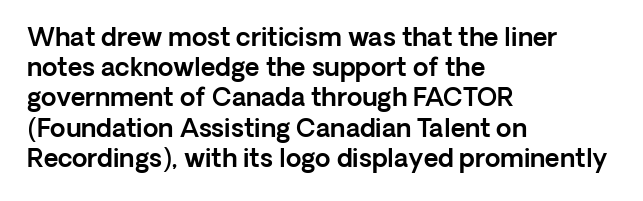
{"italic": "no", "underline": "no", "align": "left", "line_spacing_ratio": 1.21, "letter_spacing": "normal", "letter_spacing_em": 0.0, "glyph_px": 25}
